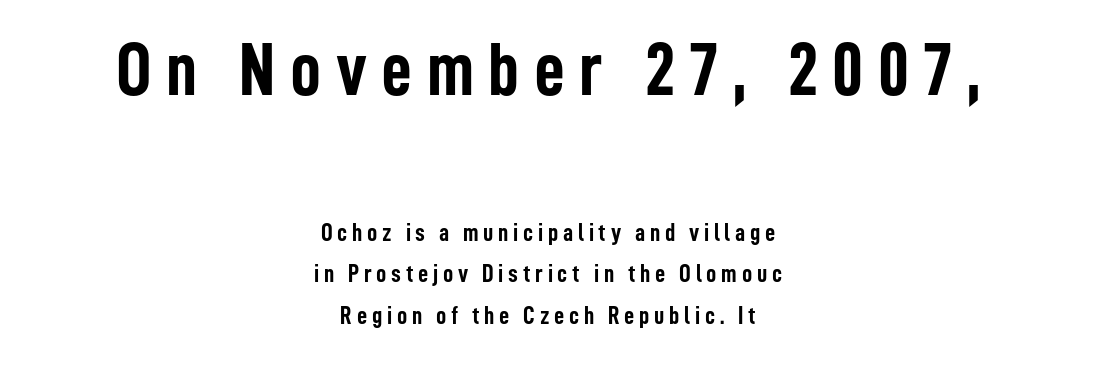
The image shows 76 px semibold, condensed sans-serif type, upright; set centered, normal line spacing (1.65x), not underlined; the first (top) block is 3.04x larger; low stroke contrast and a medium x-height.
